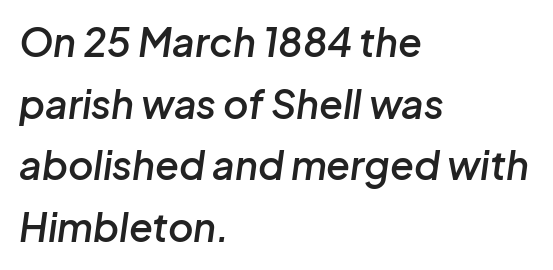
The image shows 39 px semibold type, italic (leaning right); set left-aligned, normal line spacing (1.58x), normal letter spacing, not underlined; low stroke contrast and a medium x-height.
